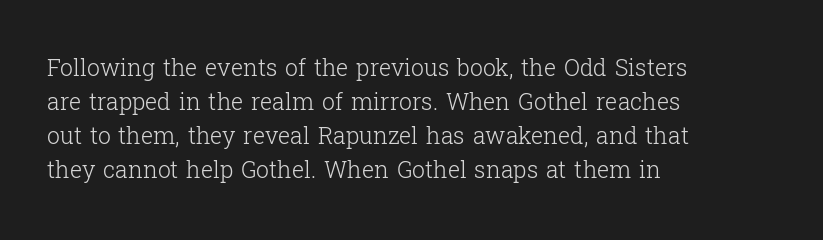
The image shows 23 px text type, upright; set left-aligned, normal line spacing (1.48x), normal letter spacing, not underlined.
